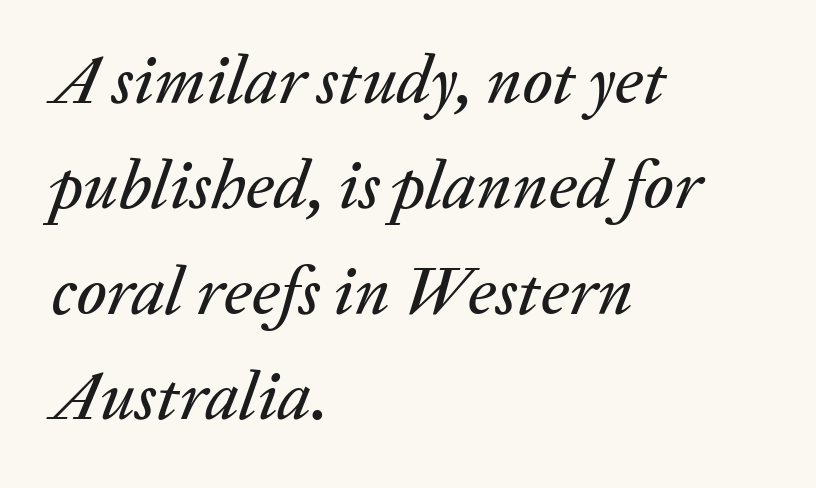
{"italic": "yes", "lean": "right", "slant_degrees": 20, "width": "normal", "stroke_contrast": "low", "x_height": "medium", "monospaced": "no", "underline": "no", "align": "left", "line_spacing": "normal", "line_spacing_ratio": 1.55, "letter_spacing": "normal", "letter_spacing_em": 0.0, "glyph_px": 68}
